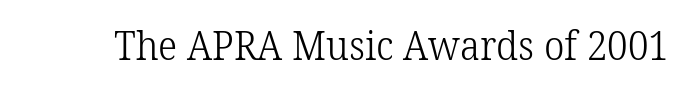
{"serif": "yes", "italic": "no", "bold": "no", "weight": "light", "width": "normal", "stroke_contrast": "low", "x_height": "medium", "monospaced": "no", "underline": "no", "letter_spacing": "normal", "letter_spacing_em": 0.0, "glyph_px": 40}
